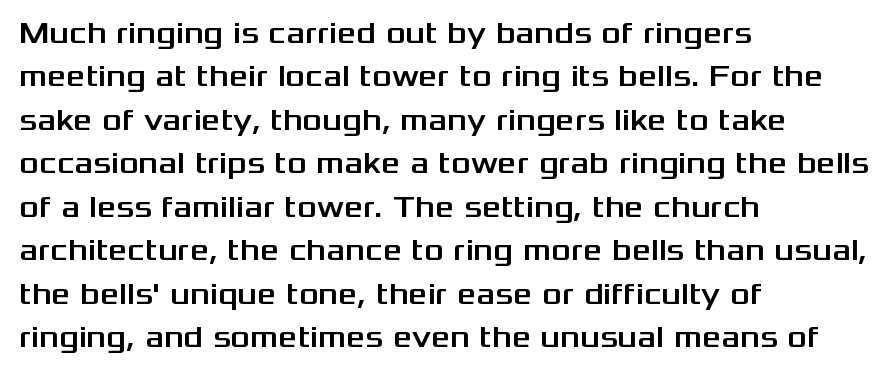
Rendered with straight, roman letterforms. The words here are not underlined. Vertically, the passage feels balanced, rows spaced as you'd expect. Each letter's strokes conclude bluntly, with no projecting serifs. Each letter keeps its own natural width here, so spacing adapts to shape. The rendering anchors every line to the left-hand side.
